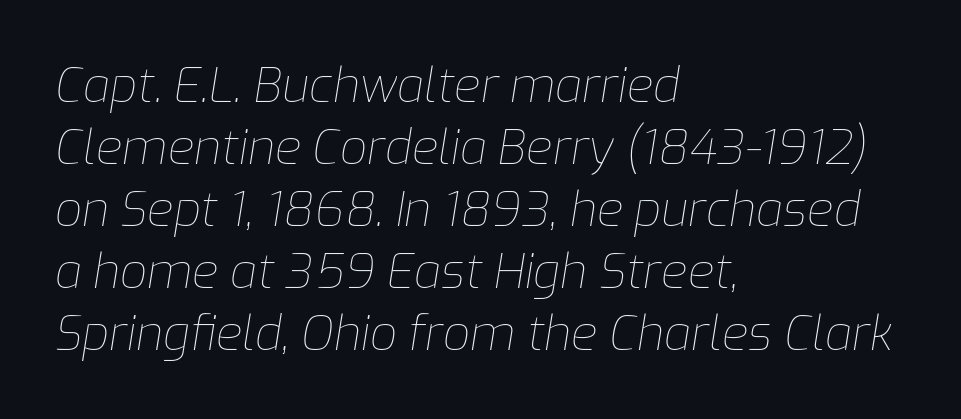
Here the glyphs are tracked normally, forming tight word shapes. Counters stay open thanks to moderate or lighter strokes. The passage shown stacks its lines at a standard gap. The setting favours the left margin, as ordinary paragraphs usually do. The area under the type is left untouched. Style check: oblique.
